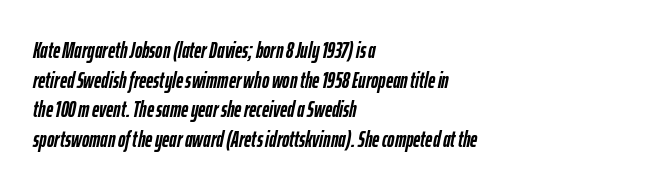
{"italic": "yes", "lean": "right", "slant_degrees": 12, "bold": "yes", "underline": "no", "align": "left", "line_spacing": "normal", "line_spacing_ratio": 1.35, "letter_spacing": "normal", "letter_spacing_em": 0.0, "glyph_px": 22}
